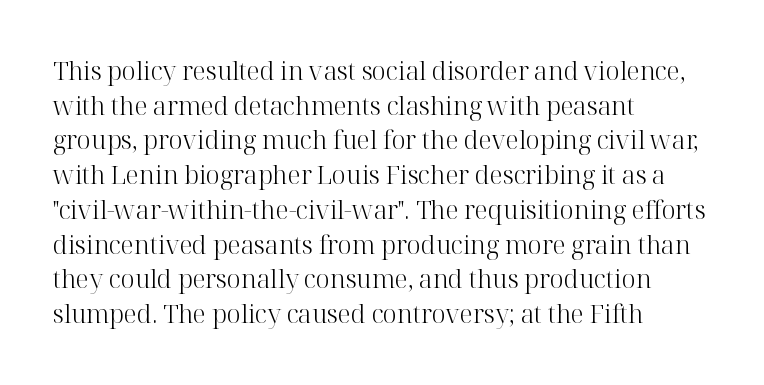
The letters stand straight up with perfectly vertical stems. The typesetter chose a ragged-right arrangement here. What's the leading like? Ordinary, nothing unusual. Nothing unusual about the tracking: characters are spaced as the font intends. Is the stroke heavy? The answer is a plain regular-or-lighter.
